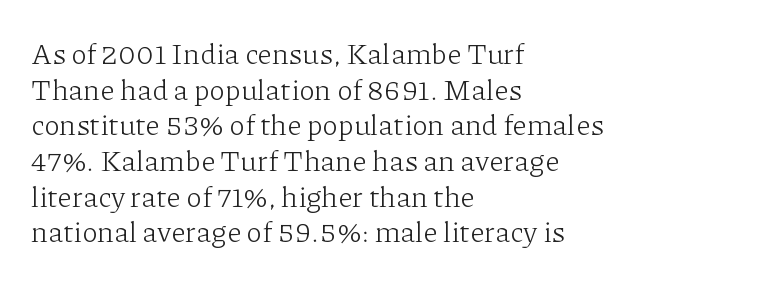
Q: Is the text bold? A: No.
Q: Is the text italic (slanted)? A: No, it is upright.
Q: Is the typeface a serif or a sans-serif typeface? A: Serif.
Q: Is the text underlined? A: No.
Q: How is the paragraph aligned? A: Left-aligned.
Q: Is the spacing between letters normal or unusually wide? A: Normal.
Q: Width (condensed, normal, or wide)? A: Normal.
Q: Stroke contrast? A: Low.
Q: x-height? A: Medium.
Q: Monospaced? A: No.
